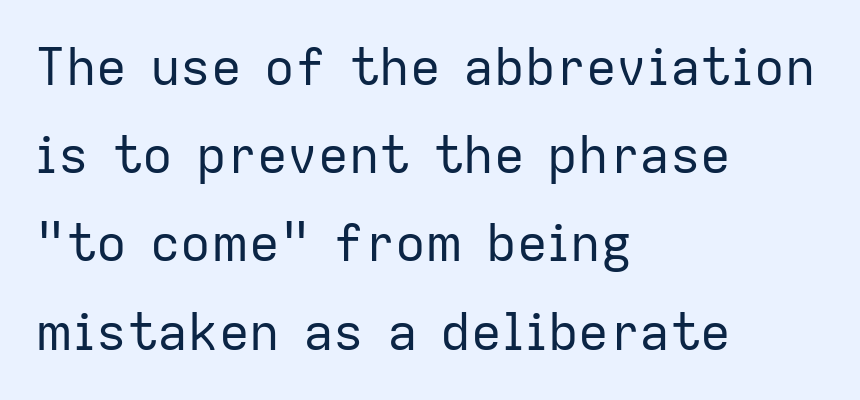
Notice how the passage keeps a crisp vertical edge on the left only. Designer's note — italics off, roman on. Grotesque or geometric, the face here clearly has no serifs. Nothing unusual about the tracking: characters are spaced as the font intends.
